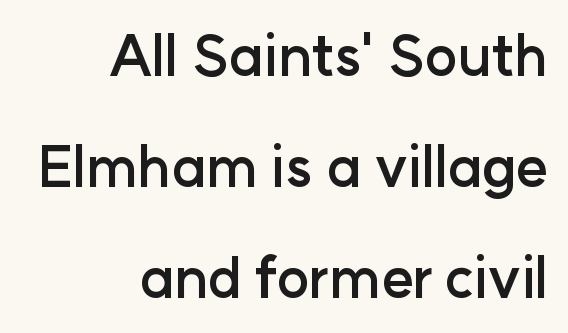
The image shows 55 px semibold sans-serif type, upright; set right-aligned, loose line spacing (2.02x), normal letter spacing, not underlined; low stroke contrast and a medium x-height.
